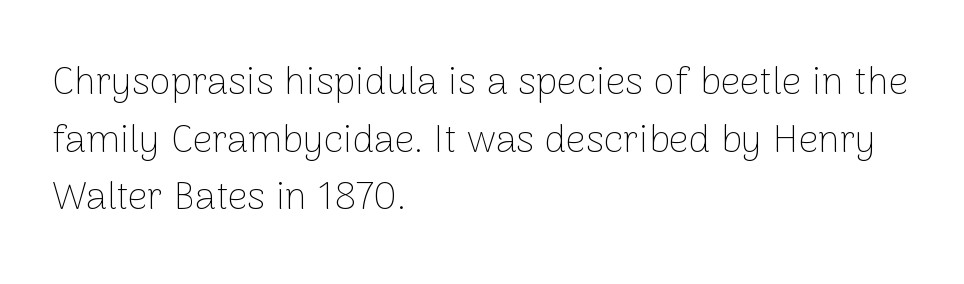
{"serif": "no", "italic": "no", "bold": "no", "weight": "thin", "width": "normal", "stroke_contrast": "low", "x_height": "medium", "monospaced": "no", "underline": "no", "align": "left", "line_spacing": "normal", "line_spacing_ratio": 1.48, "letter_spacing": "normal", "letter_spacing_em": 0.0, "glyph_px": 39}
